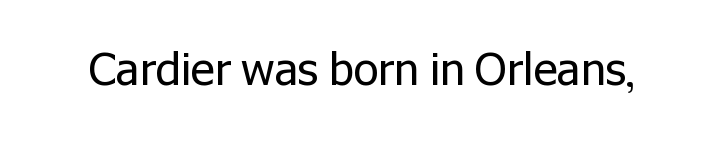
The image shows 45 px regular-weight sans-serif type, upright; set normal letter spacing, not underlined; low stroke contrast and a medium x-height.
